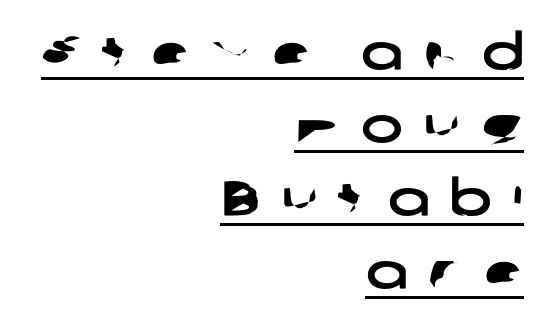
Q: Is the typeface a serif or a sans-serif typeface? A: Sans-serif.
Q: Is the text underlined? A: Yes.
Q: How is the paragraph aligned? A: Right-aligned.
Q: Is the spacing between letters normal or unusually wide? A: Unusually wide.
Q: Is the spacing between lines tight, normal or loose? A: Normal.
Q: Width (condensed, normal, or wide)? A: Wide.
Q: Stroke contrast? A: Low.
Q: x-height? A: Medium.
Q: Monospaced? A: No.
